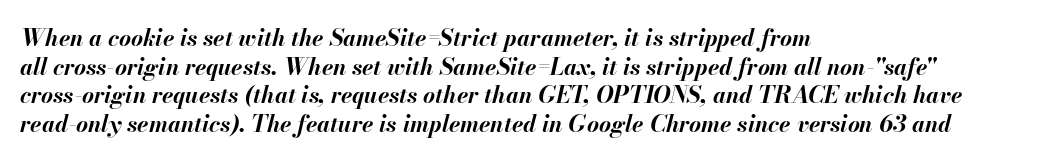
{"italic": "yes", "lean": "right", "slant_degrees": 13, "bold": "yes", "underline": "no", "align": "left", "line_spacing_ratio": 1.24, "letter_spacing": "normal", "letter_spacing_em": 0.0, "glyph_px": 23}
